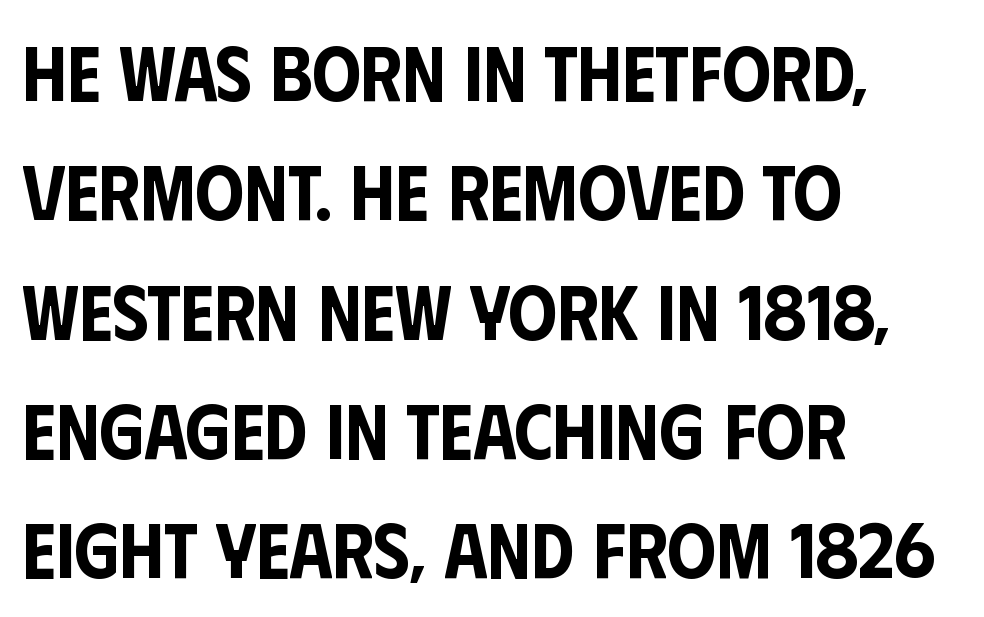
Q: Is the text italic (slanted)? A: No, it is upright.
Q: Is the typeface a serif or a sans-serif typeface? A: Sans-serif.
Q: Is the text underlined? A: No.
Q: How is the paragraph aligned? A: Left-aligned.
Q: Is the spacing between letters normal or unusually wide? A: Normal.
Q: Is the spacing between lines tight, normal or loose? A: Normal.
Q: Width (condensed, normal, or wide)? A: Condensed.
Q: Stroke contrast? A: Low.
Q: x-height? A: Large.
Q: Monospaced? A: No.
